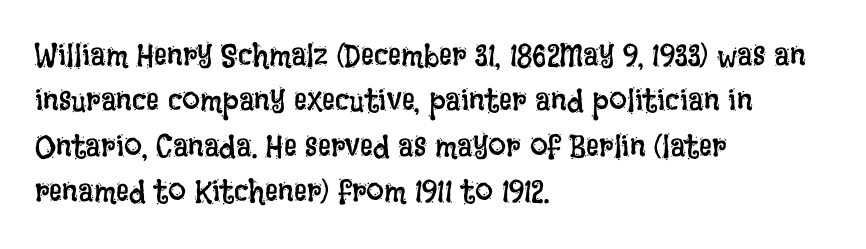
Glance below the letters and you will spot only blank space. The letters advance in unequal steps, a hallmark of proportional type. Normally led — the rows are evenly, conventionally spaced. Every row of glyphs begins at an identical x-position on the left. No letter is thick-stroked: the sample isn't bold. No extra tracking has been applied to these lines.
